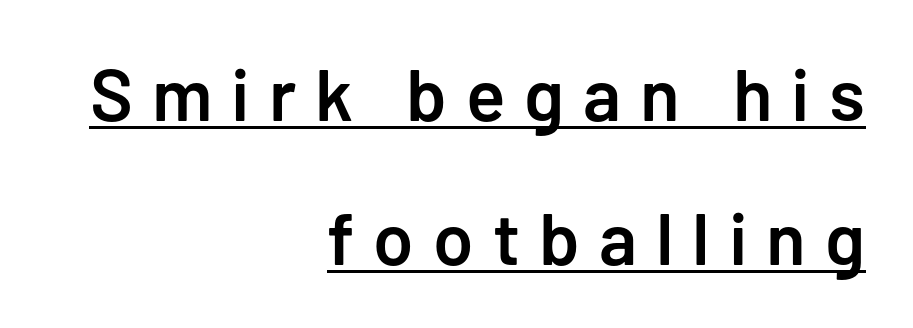
The image shows 73 px semibold sans-serif type, upright; set right-aligned, loose line spacing (1.97x), unusually wide letter spacing (+0.26 em), underlined; low stroke contrast and a medium x-height.
